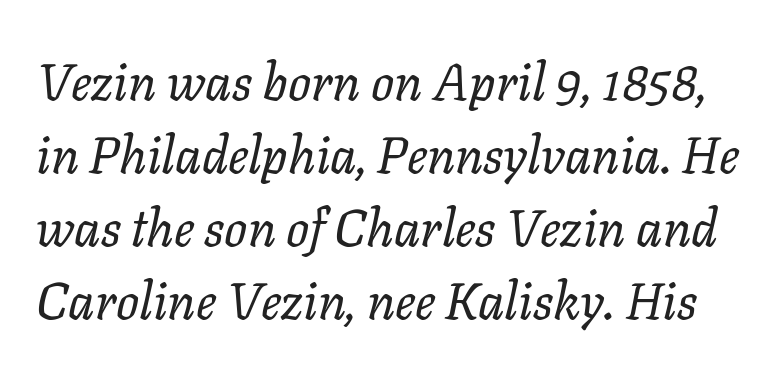
The image shows 51 px regular-weight type, italic (leaning right); set normal line spacing (1.43x), normal letter spacing, not underlined; low stroke contrast and a medium x-height.
